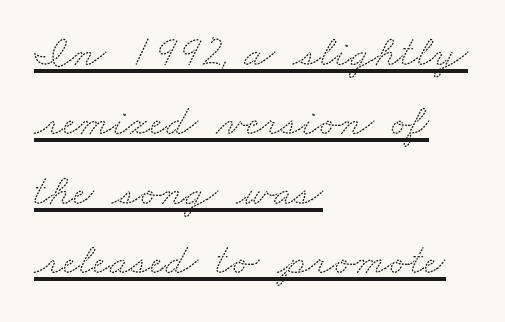
Q: Is the typeface a serif or a sans-serif typeface? A: Serif.
Q: Is the text underlined? A: Yes.
Q: How is the paragraph aligned? A: Left-aligned.
Q: Is the spacing between letters normal or unusually wide? A: Normal.
Q: Is the spacing between lines tight, normal or loose? A: Normal.
Q: Width (condensed, normal, or wide)? A: Wide.
Q: Stroke contrast? A: Medium.
Q: x-height? A: Small.
Q: Monospaced? A: No.
